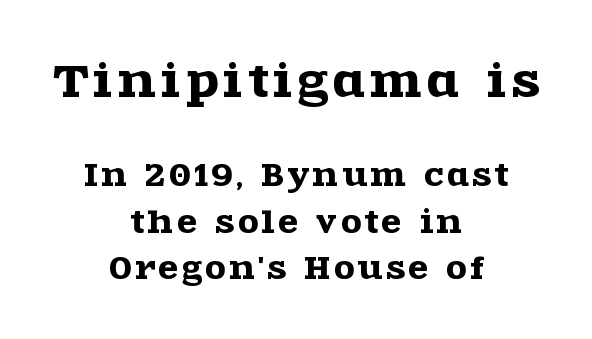
Compared with typical paragraphs, the rows here are spaced about the same. Is this a fixed-width face? No — the glyphs have proportional, varying widths. Notice how the stems are strictly vertical — no italics here. The type family on display is of the serif kind.
